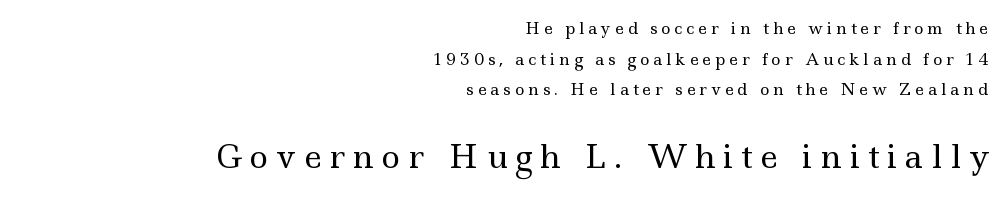
The image shows 32 px regular-weight, wide serif type, upright; set right-aligned, loose line spacing (1.91x), unusually wide letter spacing (+0.24 em), not underlined; the second (bottom) block is 2.0x larger; a small x-height.
